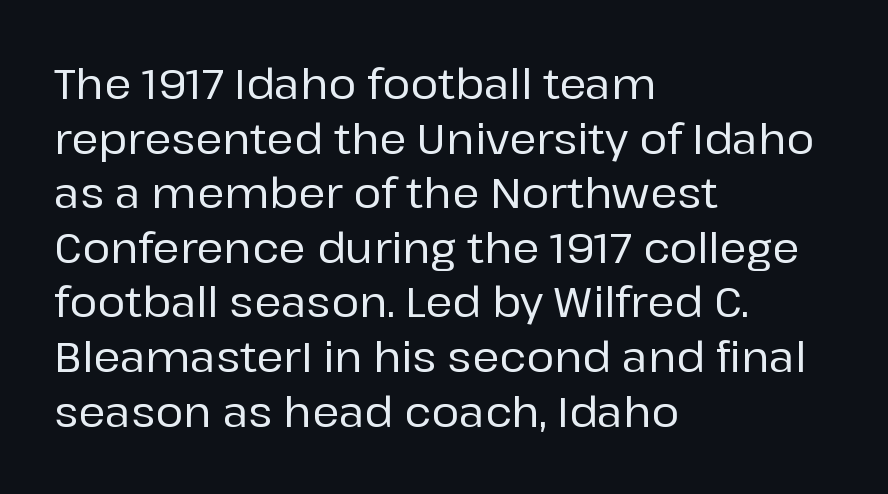
{"serif": "no", "italic": "no", "width": "normal", "stroke_contrast": "low", "x_height": "medium", "monospaced": "no", "underline": "no", "align": "left", "line_spacing": "normal", "line_spacing_ratio": 1.3, "letter_spacing": "normal", "letter_spacing_em": 0.0, "glyph_px": 42}
